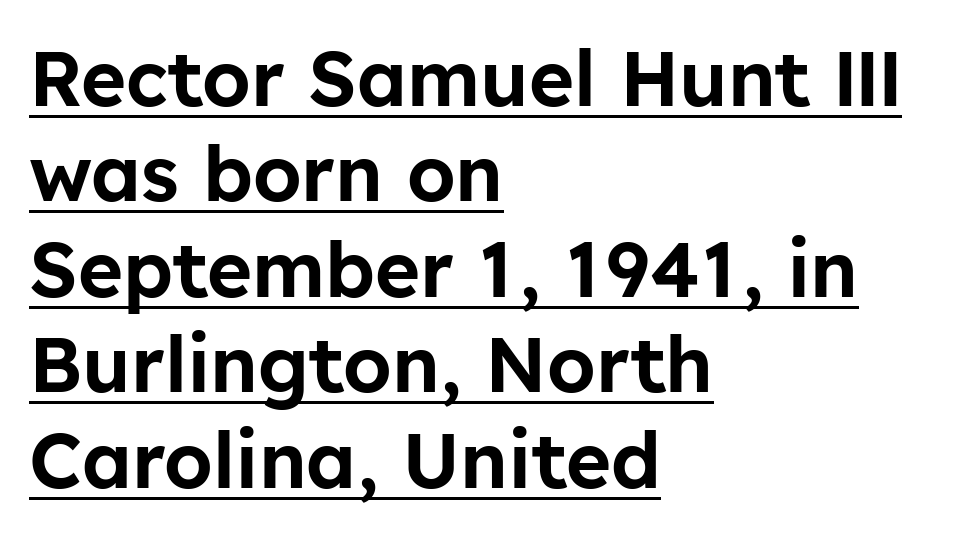
Designer's note — italics off, roman on. The face used here is a sans, in the tradition of grotesques and geometrics. Tracking here is standard; glyphs follow each other at the usual distance. Notice how a bar underscores the lettering throughout.
